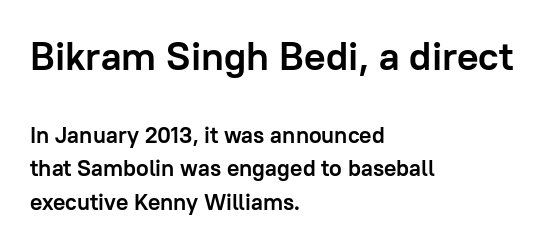
Are there feet on the stems? There aren't — it's a sans. Proportional: the letters do not fall into vertical columns. Is the letter spacing exaggerated? No — it looks like the ordinary default. These lines sit exactly where default settings would place them.
